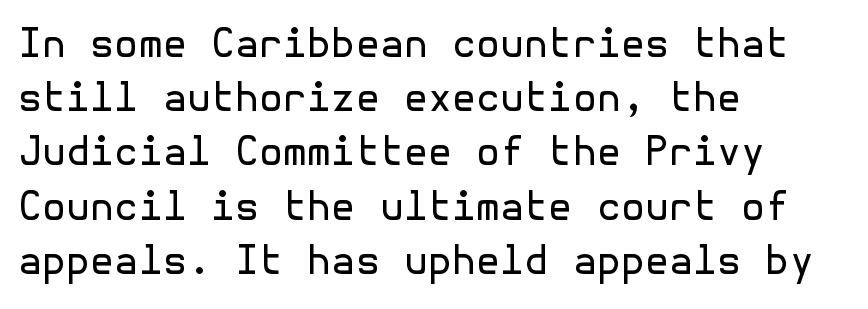
The image shows 39 px regular-weight sans-serif type, upright; set left-aligned, normal line spacing (1.39x), normal letter spacing, not underlined; a medium x-height.
